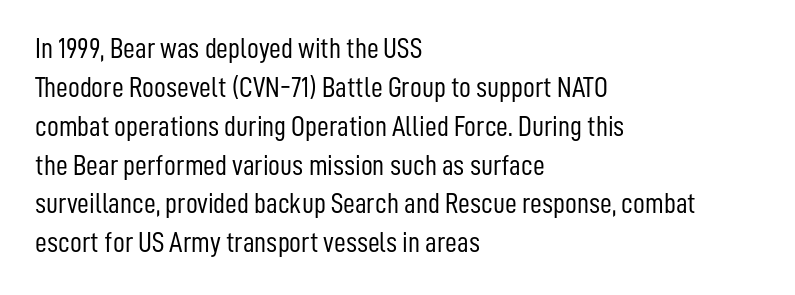
The image shows 29 px light, condensed sans-serif type, upright; set left-aligned, normal line spacing (1.34x), normal letter spacing, not underlined; low stroke contrast and a medium x-height.
